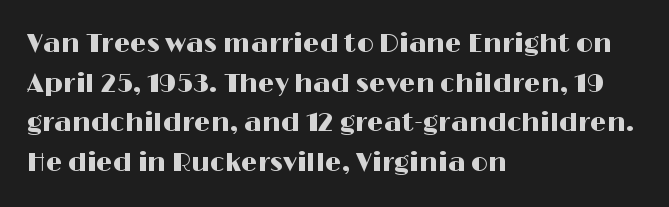
The image shows 26 px text type, upright; set left-aligned, normal line spacing (1.52x), normal letter spacing, not underlined.
